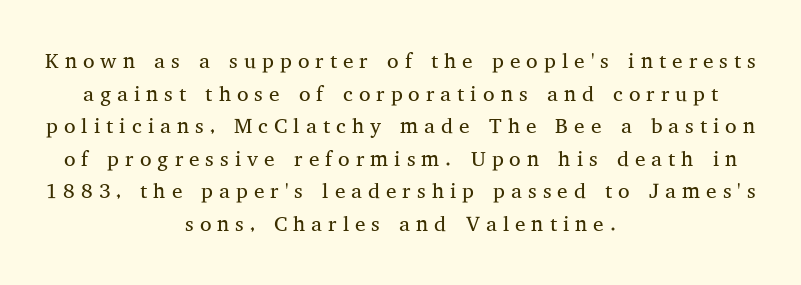
Ordinary non-slanted type is in use. Observe the wide spacing: letters keep a clear distance from each other. Descenders are the only things crossing below the line. Caption: multi-line text, centered on the measure.
